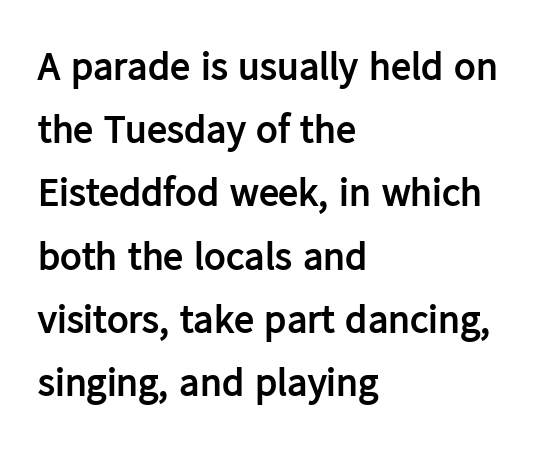
The image shows 40 px semibold sans-serif type, upright; set left-aligned, normal line spacing (1.58x), normal letter spacing, not underlined; low stroke contrast and a medium x-height.
